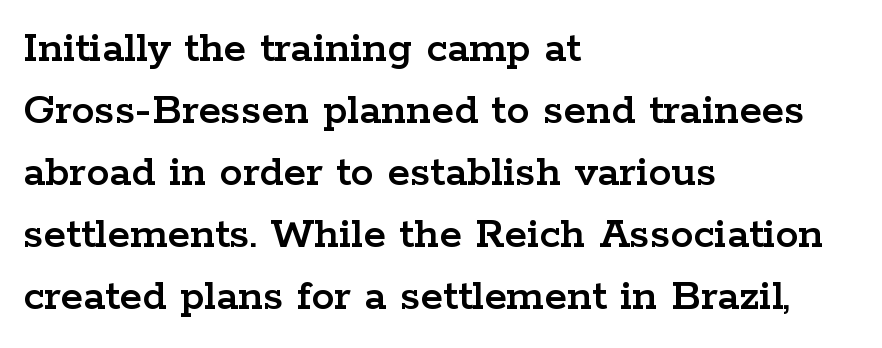
{"serif": "yes", "italic": "no", "width": "wide", "stroke_contrast": "low", "x_height": "medium", "monospaced": "no", "underline": "no", "align": "left", "line_spacing": "normal", "line_spacing_ratio": 1.35, "letter_spacing": "normal", "letter_spacing_em": 0.0, "glyph_px": 46}
